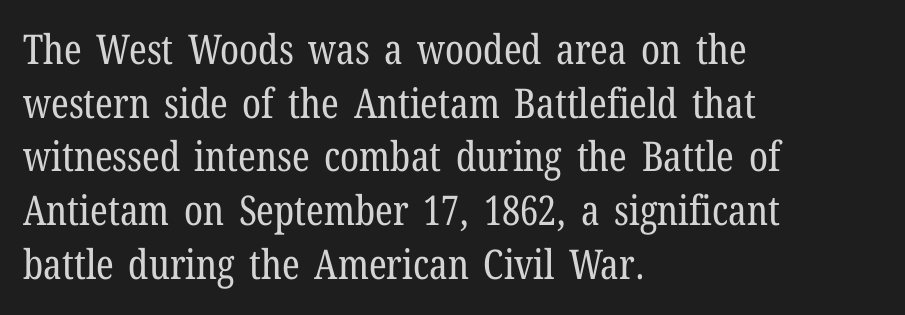
Q: Is the text bold? A: No.
Q: Is the text italic (slanted)? A: No, it is upright.
Q: Is the typeface a serif or a sans-serif typeface? A: Serif.
Q: Is the text underlined? A: No.
Q: How is the paragraph aligned? A: Left-aligned.
Q: Is the spacing between letters normal or unusually wide? A: Normal.
Q: Is the spacing between lines tight, normal or loose? A: Normal.
Q: Width (condensed, normal, or wide)? A: Condensed.
Q: Stroke contrast? A: Low.
Q: x-height? A: Medium.
Q: Monospaced? A: No.
